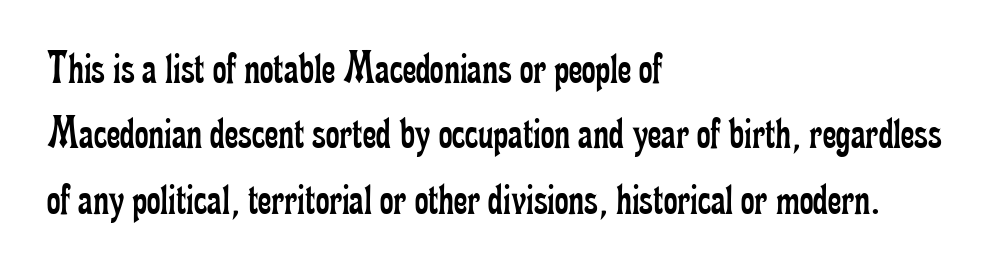
Q: Is the text bold? A: No.
Q: Is the text italic (slanted)? A: No, it is upright.
Q: Is the typeface a serif or a sans-serif typeface? A: Serif.
Q: Is the text underlined? A: No.
Q: How is the paragraph aligned? A: Left-aligned.
Q: Is the spacing between letters normal or unusually wide? A: Normal.
Q: Is the spacing between lines tight, normal or loose? A: Normal.
Q: Width (condensed, normal, or wide)? A: Condensed.
Q: Stroke contrast? A: Low.
Q: x-height? A: Small.
Q: Monospaced? A: No.
